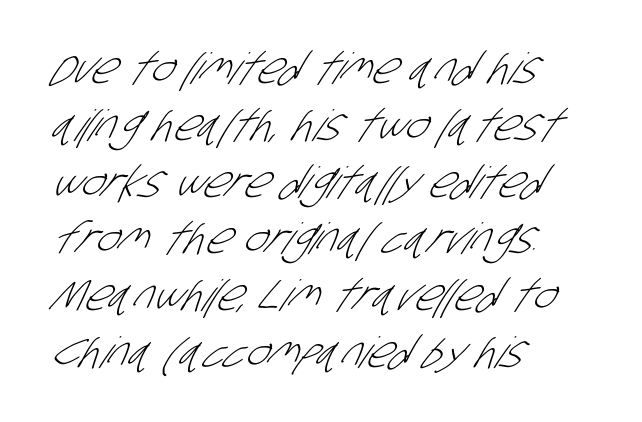
Tracking here is standard; glyphs follow each other at the usual distance. This rendering features lettering with no underline. Is this a sans? Yes — the strokes have no serifs. Visually the block forms a straight wall on the left and a jagged coastline on the right.
